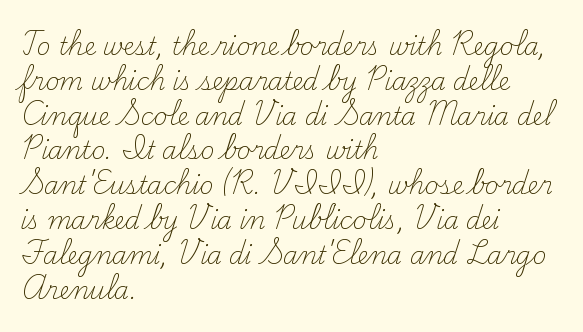
Q: Is the text bold? A: No.
Q: Is the text italic (slanted)? A: Yes.
Q: Is the text underlined? A: No.
Q: How is the paragraph aligned? A: Left-aligned.
Q: Is the spacing between letters normal or unusually wide? A: Normal.
Q: Is the spacing between lines tight, normal or loose? A: Normal.
